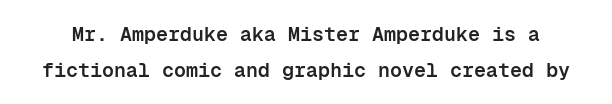
The image shows 20 px text type, upright; set line spacing 1.82x, normal letter spacing, not underlined.
